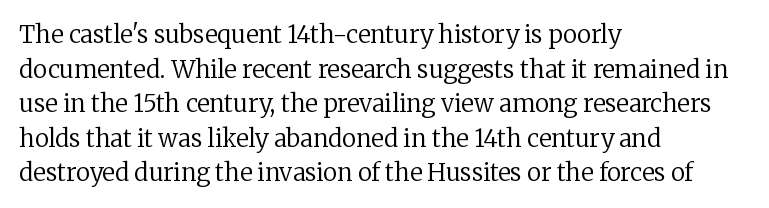
Q: Is the text bold? A: No.
Q: Is the text italic (slanted)? A: No, it is upright.
Q: Is the text underlined? A: No.
Q: How is the paragraph aligned? A: Left-aligned.
Q: Is the spacing between letters normal or unusually wide? A: Normal.
Q: Is the spacing between lines tight, normal or loose? A: Normal.
